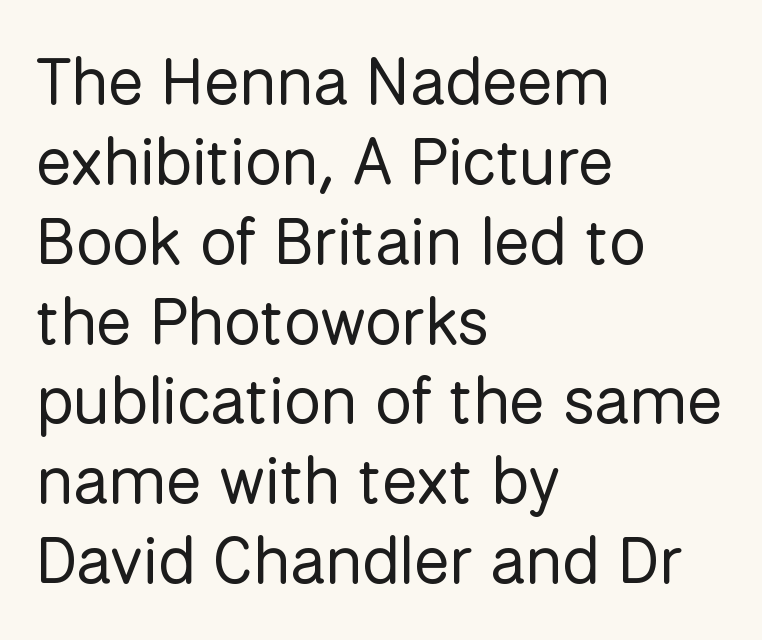
Q: Is the text bold? A: No.
Q: Is the text italic (slanted)? A: No, it is upright.
Q: Is the typeface a serif or a sans-serif typeface? A: Sans-serif.
Q: Is the text underlined? A: No.
Q: How is the paragraph aligned? A: Left-aligned.
Q: Is the spacing between letters normal or unusually wide? A: Normal.
Q: Width (condensed, normal, or wide)? A: Normal.
Q: Stroke contrast? A: Low.
Q: x-height? A: Medium.
Q: Monospaced? A: No.
